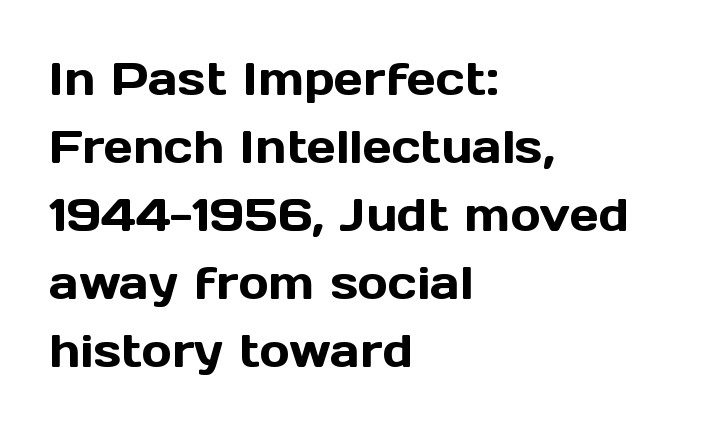
{"serif": "no", "italic": "no", "width": "normal", "x_height": "medium", "monospaced": "no", "underline": "no", "align": "left", "line_spacing": "normal", "line_spacing_ratio": 1.48, "letter_spacing": "normal", "letter_spacing_em": 0.0, "glyph_px": 46}
